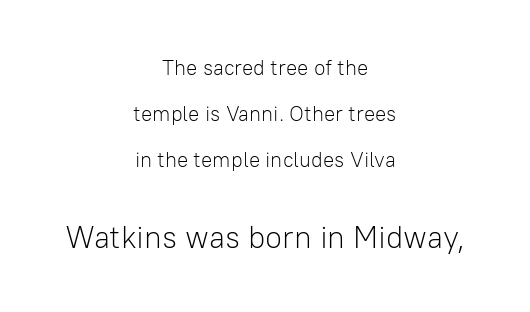
{"serif": "no", "italic": "no", "bold": "no", "weight": "light", "width": "normal", "stroke_contrast": "low", "x_height": "medium", "monospaced": "no", "underline": "no", "align": "center", "line_spacing": "loose", "line_spacing_ratio": 2.2, "letter_spacing": "normal", "letter_spacing_em": 0.0, "larger_block": "second", "size_ratio": 1.48, "glyph_px": 31}
